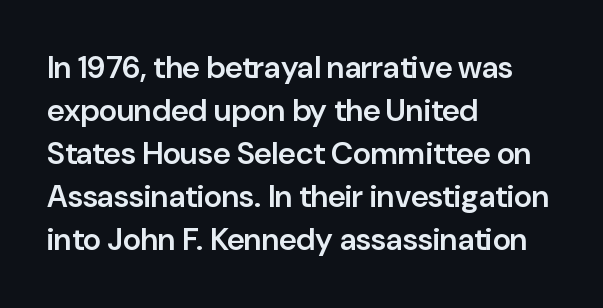
The block of text has a typical density, with ordinary space between rows. Here the glyphs are tracked normally, forming tight word shapes. These lines were composed using upright roman letters. Descenders are the only things crossing below the line.
